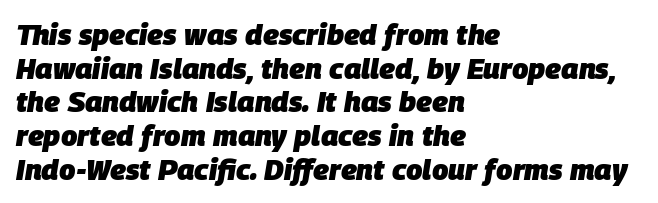
Q: Is the text bold? A: Yes.
Q: Is the text italic (slanted)? A: Yes, it leans right by about 9 degrees.
Q: Is the text underlined? A: No.
Q: How is the paragraph aligned? A: Left-aligned.
Q: Is the spacing between letters normal or unusually wide? A: Normal.
Q: Width (condensed, normal, or wide)? A: Normal.
Q: Stroke contrast? A: Low.
Q: x-height? A: Large.
Q: Monospaced? A: No.
